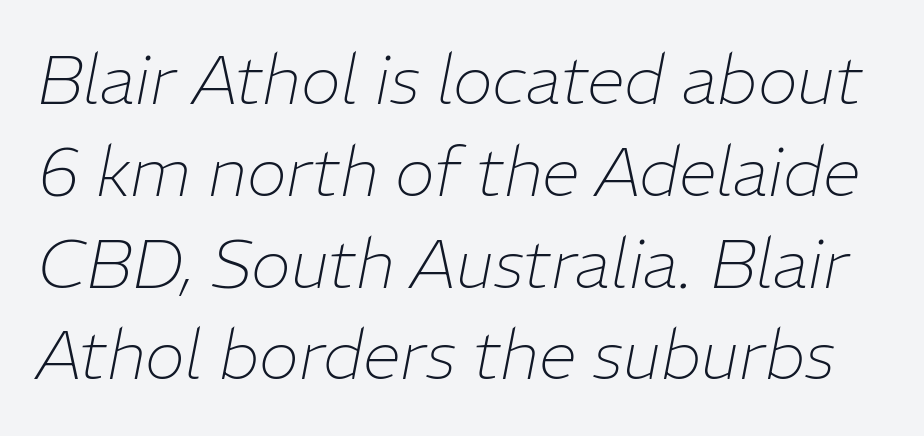
{"italic": "yes", "lean": "right", "slant_degrees": 11, "bold": "no", "weight": "thin", "width": "normal", "stroke_contrast": "low", "x_height": "medium", "monospaced": "no", "underline": "no", "line_spacing": "normal", "line_spacing_ratio": 1.35, "letter_spacing": "normal", "letter_spacing_em": 0.0, "glyph_px": 68}
